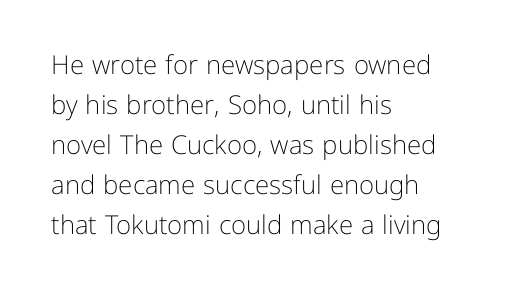
The image shows 26 px text type, upright; set left-aligned, normal line spacing (1.54x), normal letter spacing, not underlined.
